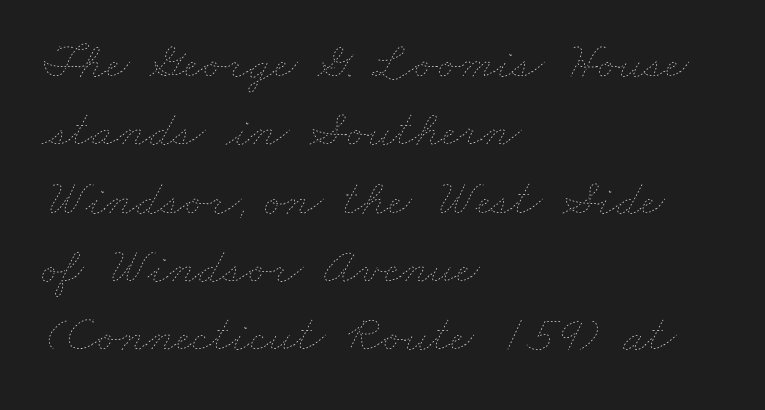
{"bold": "no", "weight": "thin", "width": "wide", "stroke_contrast": "low", "x_height": "small", "monospaced": "no", "underline": "no", "align": "left", "line_spacing": "normal", "line_spacing_ratio": 1.34, "letter_spacing": "normal", "letter_spacing_em": 0.0, "glyph_px": 51}
